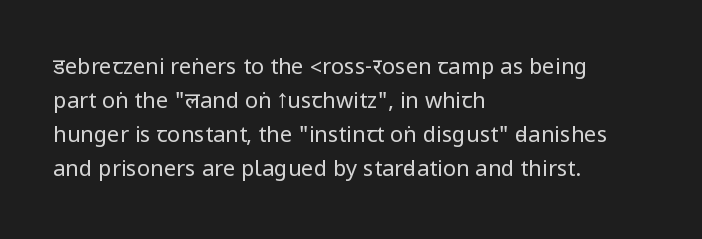
{"italic": "no", "bold": "no", "underline": "no", "align": "left", "line_spacing": "normal", "line_spacing_ratio": 1.55, "letter_spacing": "normal", "letter_spacing_em": 0.0, "glyph_px": 22}
